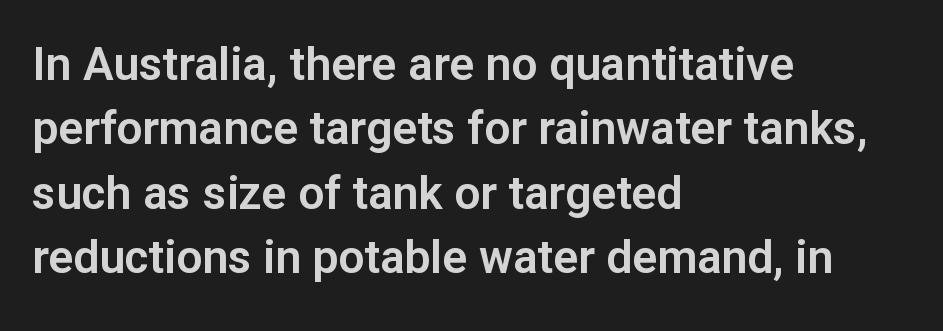
The image shows 46 px sans-serif type, upright; set left-aligned, normal line spacing (1.4x), normal letter spacing, not underlined; low stroke contrast and a medium x-height.
